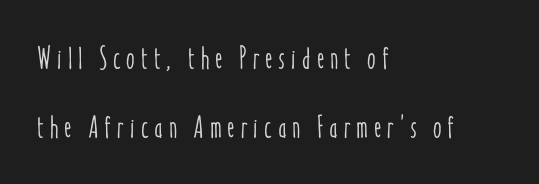
Notice how the passage keeps a crisp vertical edge on the left only. Bare-footed words on every line. If you measured baseline to baseline, you'd find a long distance. The passage shown is typed in a proportional face where columns would drift. A roman cut, with each character standing at attention.
